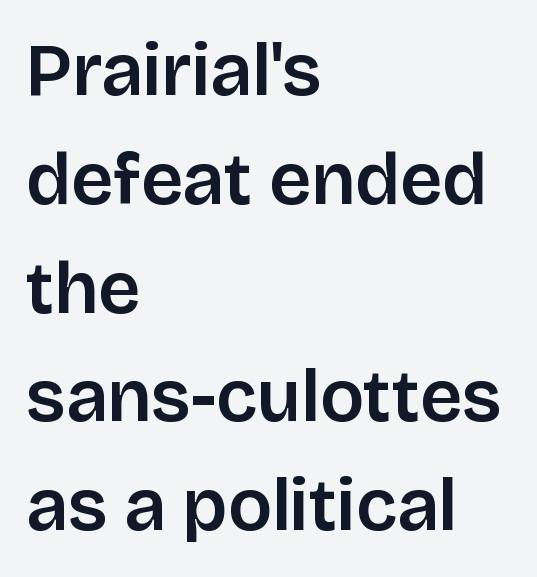
Q: Is the text italic (slanted)? A: No, it is upright.
Q: Is the typeface a serif or a sans-serif typeface? A: Sans-serif.
Q: Is the text underlined? A: No.
Q: How is the paragraph aligned? A: Left-aligned.
Q: Is the spacing between letters normal or unusually wide? A: Normal.
Q: Is the spacing between lines tight, normal or loose? A: Normal.
Q: Width (condensed, normal, or wide)? A: Normal.
Q: Stroke contrast? A: Low.
Q: x-height? A: Large.
Q: Monospaced? A: No.
